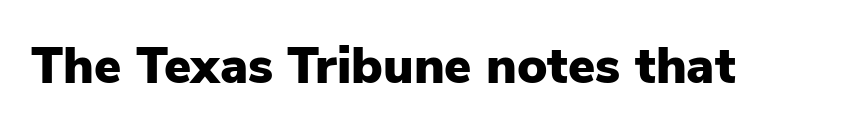
The image shows 51 px heavy sans-serif type, upright; set normal letter spacing, not underlined; low stroke contrast and a medium x-height.
